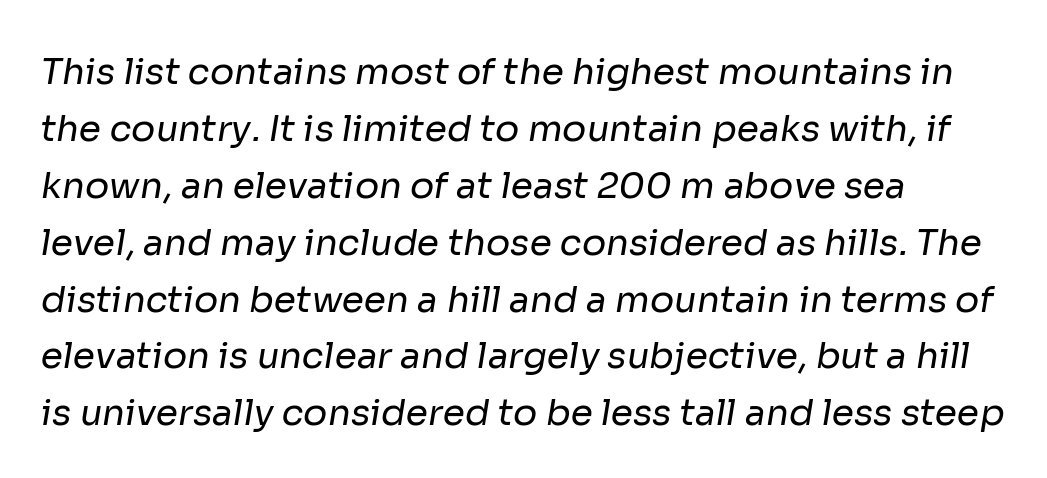
Q: Is the text bold? A: No.
Q: Is the typeface a serif or a sans-serif typeface? A: Sans-serif.
Q: Is the text underlined? A: No.
Q: How is the paragraph aligned? A: Left-aligned.
Q: Is the spacing between letters normal or unusually wide? A: Normal.
Q: Is the spacing between lines tight, normal or loose? A: Normal.
Q: Width (condensed, normal, or wide)? A: Normal.
Q: Stroke contrast? A: Low.
Q: x-height? A: Medium.
Q: Monospaced? A: No.
